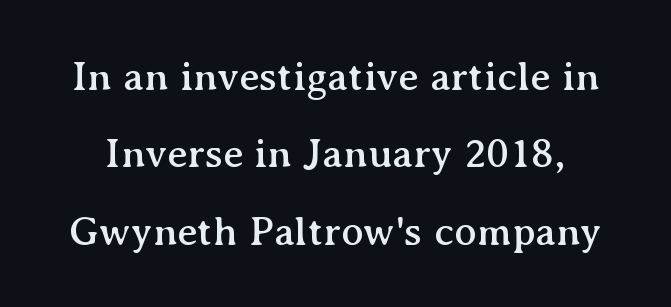
Q: Is the text italic (slanted)? A: No, it is upright.
Q: Is the typeface a serif or a sans-serif typeface? A: Serif.
Q: Is the text underlined? A: No.
Q: Is the spacing between letters normal or unusually wide? A: Normal.
Q: Width (condensed, normal, or wide)? A: Normal.
Q: Stroke contrast? A: Medium.
Q: x-height? A: Medium.
Q: Monospaced? A: No.
